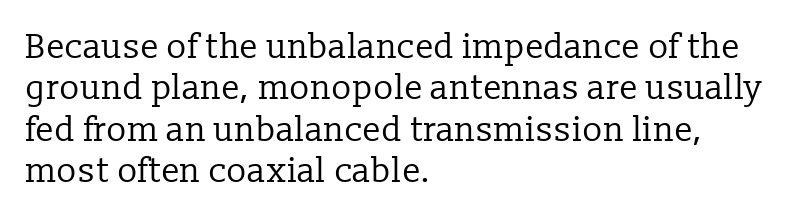
Q: Is the text bold? A: No.
Q: Is the text italic (slanted)? A: No, it is upright.
Q: Is the typeface a serif or a sans-serif typeface? A: Serif.
Q: Is the text underlined? A: No.
Q: How is the paragraph aligned? A: Left-aligned.
Q: Is the spacing between letters normal or unusually wide? A: Normal.
Q: Width (condensed, normal, or wide)? A: Normal.
Q: Stroke contrast? A: Low.
Q: x-height? A: Medium.
Q: Monospaced? A: No.
